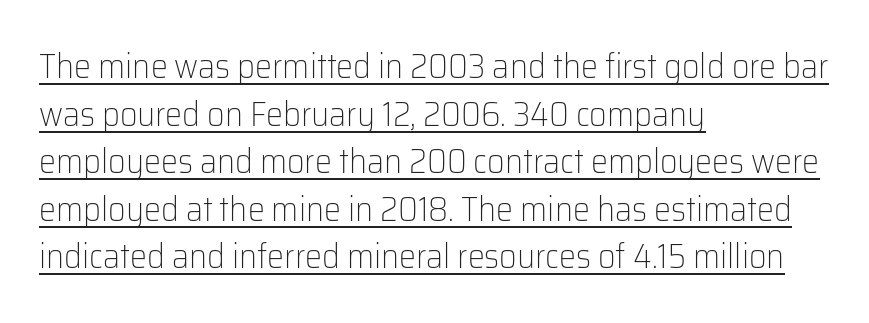
Q: Is the text bold? A: No.
Q: Is the text italic (slanted)? A: No, it is upright.
Q: Is the typeface a serif or a sans-serif typeface? A: Sans-serif.
Q: Is the text underlined? A: Yes.
Q: How is the paragraph aligned? A: Left-aligned.
Q: Is the spacing between letters normal or unusually wide? A: Normal.
Q: Is the spacing between lines tight, normal or loose? A: Normal.
Q: Width (condensed, normal, or wide)? A: Normal.
Q: Stroke contrast? A: Low.
Q: x-height? A: Medium.
Q: Monospaced? A: No.
